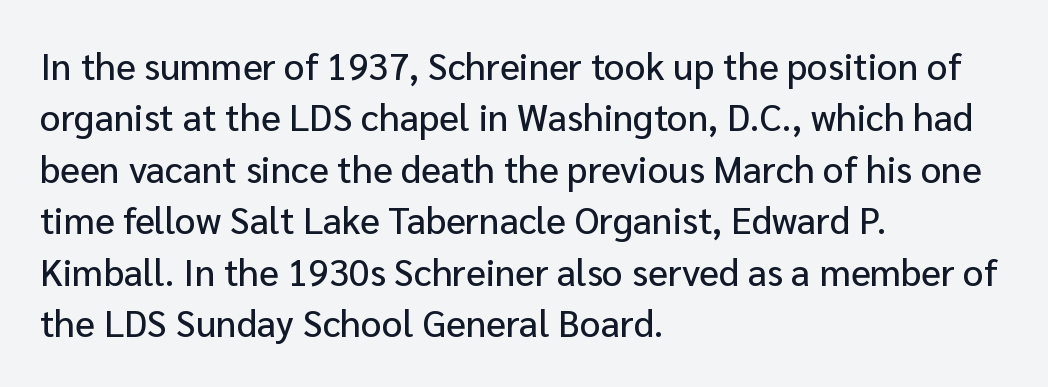
Honestly, the letter spacing is just normal — you wouldn't notice it. The specimen reads as upright at a glance. Beneath every word, the page is bare. Horizontally, the lines are justified to the leading edge only. The designer went with a sans here, leaving each stem footless. The passage shown is typed in a proportional face where columns would drift.
